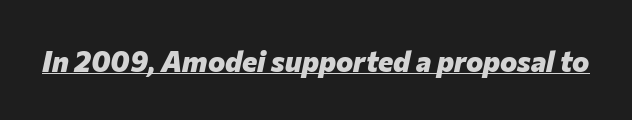
{"italic": "yes", "lean": "right", "slant_degrees": 12, "bold": "yes", "weight": "heavy", "width": "normal", "stroke_contrast": "low", "x_height": "medium", "monospaced": "no", "underline": "yes", "letter_spacing": "normal", "letter_spacing_em": 0.0, "glyph_px": 29}
